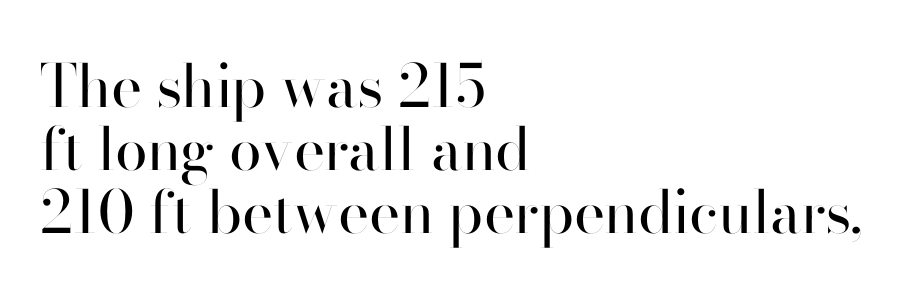
{"serif": "no", "italic": "no", "bold": "no", "weight": "regular", "width": "normal", "stroke_contrast": "high", "x_height": "small", "monospaced": "no", "underline": "no", "align": "left", "line_spacing": "tight", "line_spacing_ratio": 1.07, "letter_spacing": "normal", "letter_spacing_em": 0.0, "glyph_px": 59}
